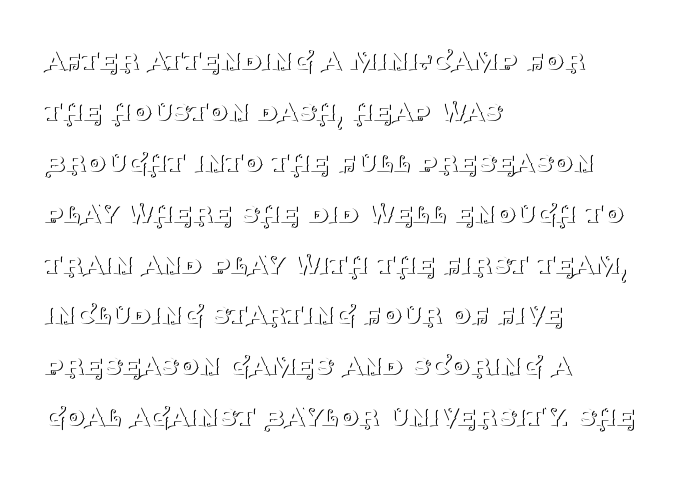
Is the letter spacing exaggerated? No — it looks like the ordinary default. A typesetter would call this proportional, since set widths differ per character. Regarding serifs, this sample has them. These glyphs show unthickened strokes, regular width or finer. A typesetter would mark this as roman, not italic.
